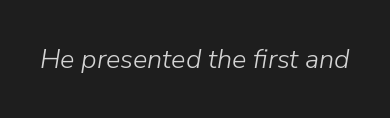
The image shows 27 px text type, italic (leaning right); set normal letter spacing, not underlined.
